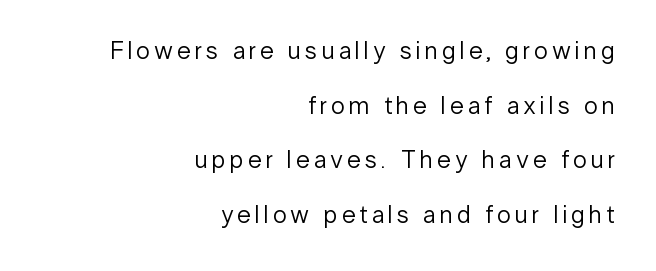
Q: Is the text bold? A: No.
Q: Is the text italic (slanted)? A: No, it is upright.
Q: Is the text underlined? A: No.
Q: How is the paragraph aligned? A: Right-aligned.
Q: Is the spacing between lines tight, normal or loose? A: Loose.
